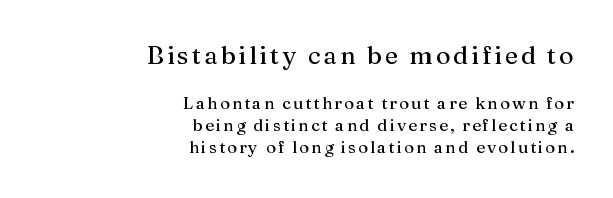
A flush-right, rag-left setting is used for this passage. These lines sit exactly where default settings would place them. Do the letters lean? They stand straight. Honestly, there is no underline to notice here at all. The composition opens big and finishes small.
